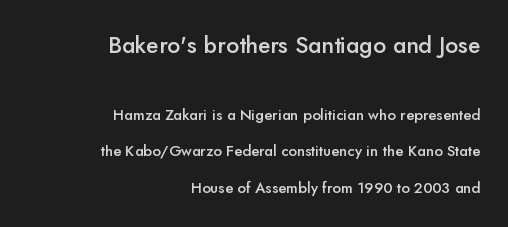
Q: Is the text bold? A: Semi-bold.
Q: Is the text italic (slanted)? A: No, it is upright.
Q: Is the text underlined? A: No.
Q: How is the paragraph aligned? A: Right-aligned.
Q: Is the spacing between letters normal or unusually wide? A: Normal.
Q: Is the spacing between lines tight, normal or loose? A: Loose.
Q: Which block of text is set in a larger size, the first (top) or the second (bottom)? A: The first (top) one.
